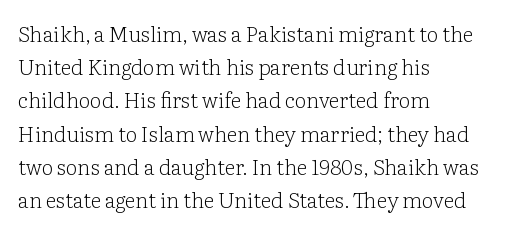
Q: Is the text bold? A: No.
Q: Is the text italic (slanted)? A: No, it is upright.
Q: Is the text underlined? A: No.
Q: How is the paragraph aligned? A: Left-aligned.
Q: Is the spacing between letters normal or unusually wide? A: Normal.
Q: Is the spacing between lines tight, normal or loose? A: Normal.
